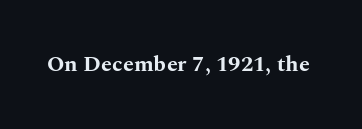
The image shows 22 px bold type, upright; set normal letter spacing, not underlined.
